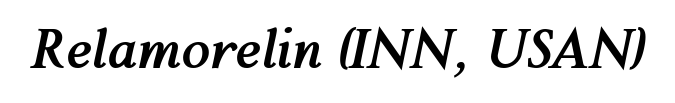
Q: Is the text bold? A: Yes.
Q: Is the text italic (slanted)? A: Yes, it leans right by about 12 degrees.
Q: Is the text underlined? A: No.
Q: Is the spacing between letters normal or unusually wide? A: Normal.
Q: Width (condensed, normal, or wide)? A: Normal.
Q: Stroke contrast? A: Medium.
Q: x-height? A: Medium.
Q: Monospaced? A: No.
